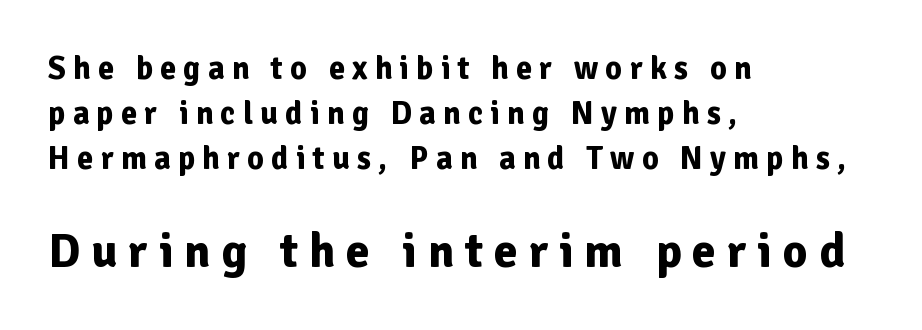
Q: Is the text bold? A: Yes.
Q: Is the text italic (slanted)? A: No, it is upright.
Q: Is the typeface a serif or a sans-serif typeface? A: Sans-serif.
Q: Is the text underlined? A: No.
Q: How is the paragraph aligned? A: Left-aligned.
Q: Is the spacing between letters normal or unusually wide? A: Unusually wide.
Q: Is the spacing between lines tight, normal or loose? A: Normal.
Q: Which block of text is set in a larger size, the first (top) or the second (bottom)? A: The second (bottom) one.
Q: Width (condensed, normal, or wide)? A: Normal.
Q: Stroke contrast? A: Low.
Q: x-height? A: Medium.
Q: Monospaced? A: No.
